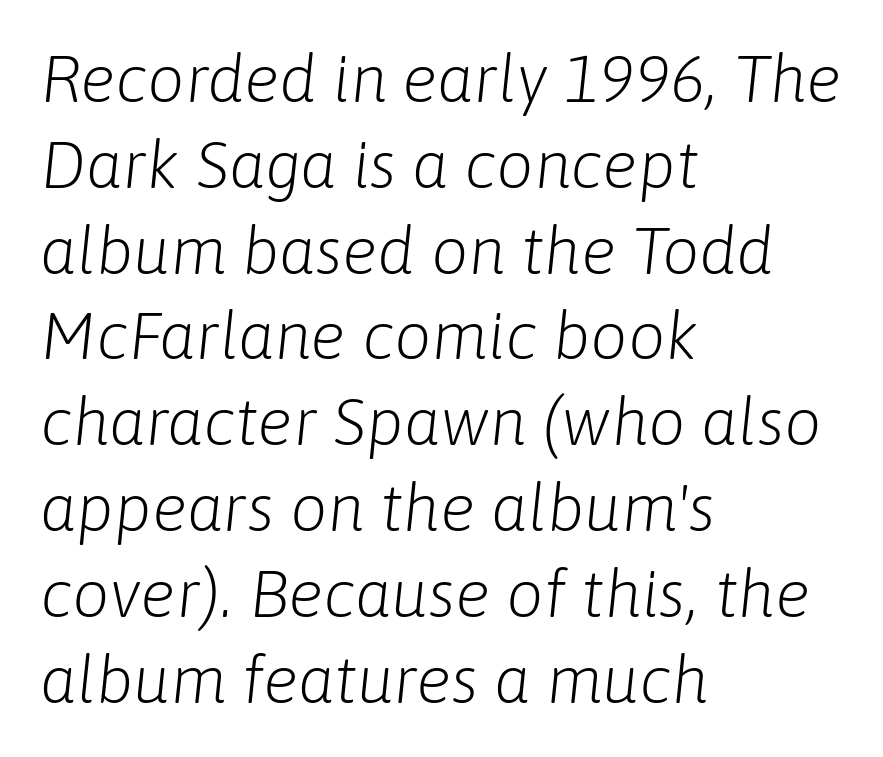
The image shows 66 px light type, italic (leaning right); set left-aligned, normal line spacing (1.3x), normal letter spacing, not underlined; low stroke contrast and a medium x-height.
